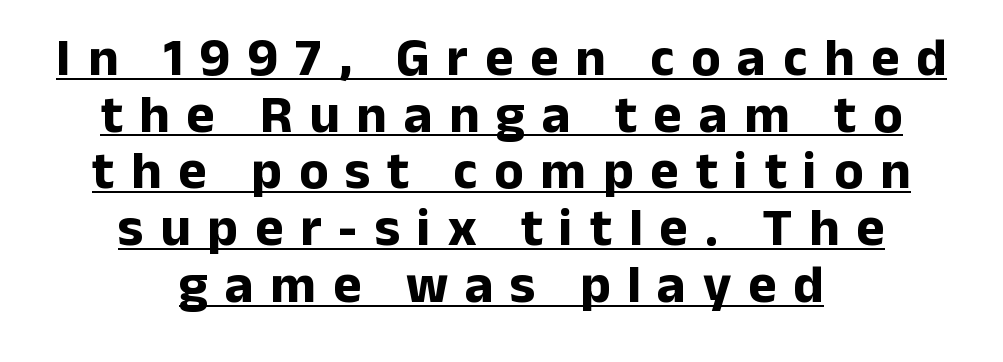
Is the block centered? Yes — each line is placed symmetrically about the middle. Looks like regular typesetting: each glyph gets only the width it needs. Students, observe: this is what under-led, compact text looks like. How are the letters spaced? Widely, with obvious added tracking.
